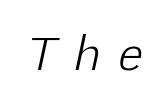
Q: Is the text bold? A: No.
Q: Is the text italic (slanted)? A: Yes, it leans right by about 12 degrees.
Q: Is the text underlined? A: No.
Q: Is the spacing between letters normal or unusually wide? A: Unusually wide.
Q: Width (condensed, normal, or wide)? A: Normal.
Q: Stroke contrast? A: Low.
Q: x-height? A: Medium.
Q: Monospaced? A: No.
